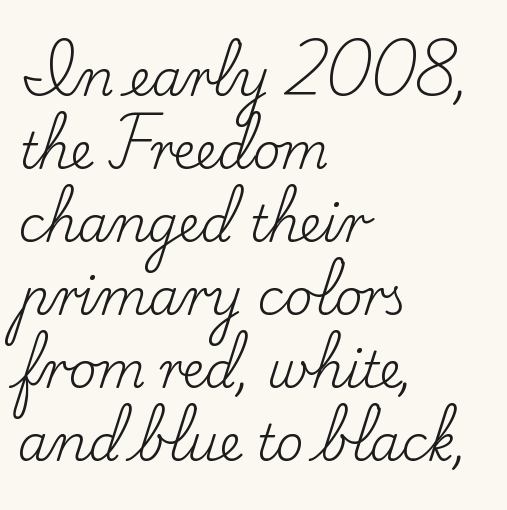
{"serif": "yes", "bold": "no", "weight": "regular", "width": "normal", "stroke_contrast": "low", "x_height": "small", "monospaced": "no", "underline": "no", "align": "left", "line_spacing": "normal", "line_spacing_ratio": 1.49, "letter_spacing": "normal", "letter_spacing_em": 0.0, "glyph_px": 49}
